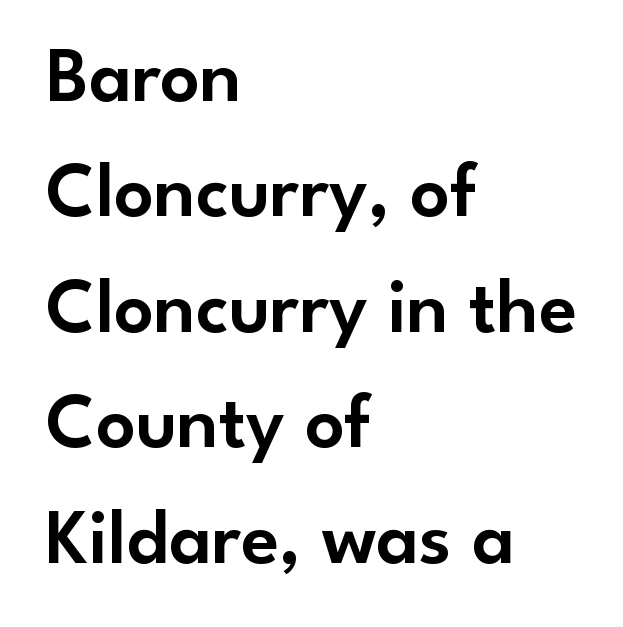
The image shows 78 px sans-serif type, upright; set left-aligned, normal line spacing (1.48x), normal letter spacing, not underlined; low stroke contrast and a small x-height.
